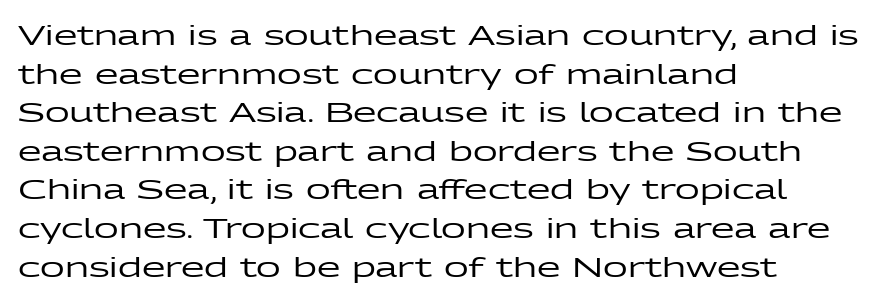
Q: Is the text italic (slanted)? A: No, it is upright.
Q: Is the text underlined? A: No.
Q: How is the paragraph aligned? A: Left-aligned.
Q: Is the spacing between letters normal or unusually wide? A: Normal.
Q: Is the spacing between lines tight, normal or loose? A: Normal.
